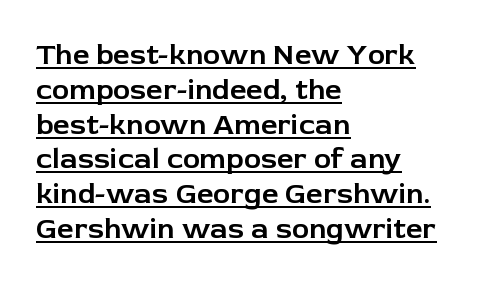
{"serif": "no", "italic": "no", "width": "normal", "stroke_contrast": "low", "x_height": "medium", "monospaced": "no", "underline": "yes", "align": "left", "line_spacing_ratio": 1.2, "letter_spacing": "normal", "letter_spacing_em": 0.0, "glyph_px": 29}
